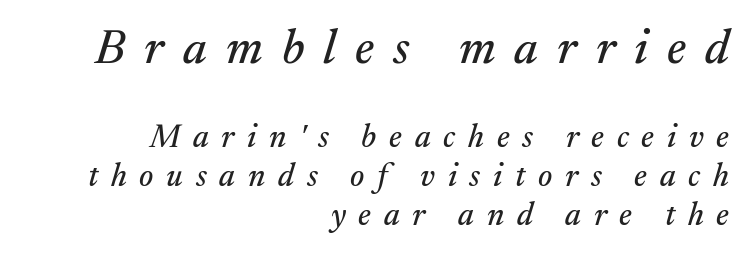
The lines in this sample share a right terminus and differ only in where they begin. How are the letters spaced? Widely, with obvious added tracking. The text was rendered using a seriffed face with decorative stroke endings. The rendering uses natural spacing where letterforms have individual widths. Clear beneath every line of the passage.
